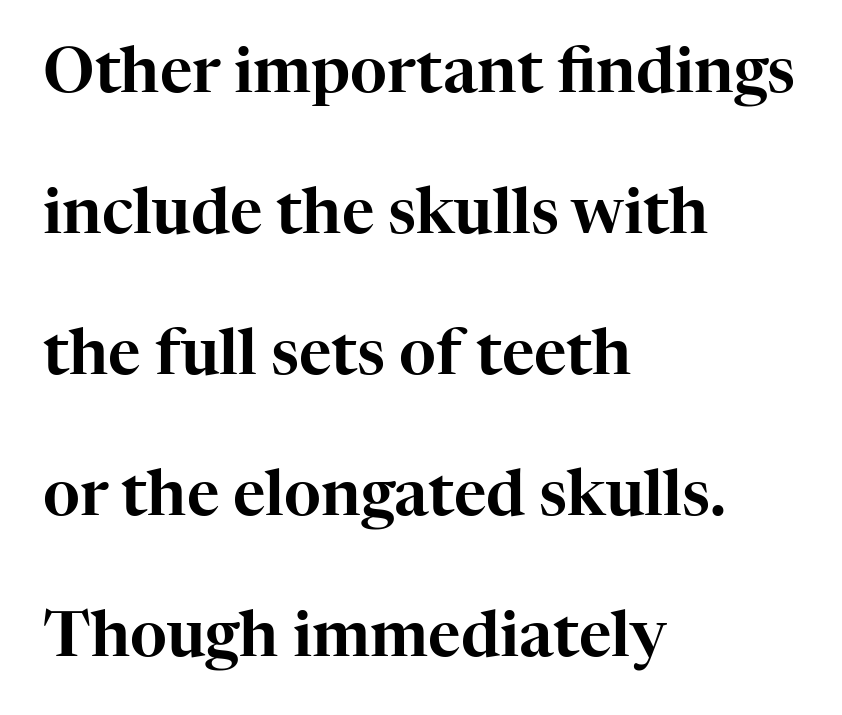
Q: Is the text italic (slanted)? A: No, it is upright.
Q: Is the typeface a serif or a sans-serif typeface? A: Serif.
Q: Is the text underlined? A: No.
Q: How is the paragraph aligned? A: Left-aligned.
Q: Is the spacing between letters normal or unusually wide? A: Normal.
Q: Is the spacing between lines tight, normal or loose? A: Loose.
Q: Width (condensed, normal, or wide)? A: Normal.
Q: Stroke contrast? A: High.
Q: x-height? A: Medium.
Q: Monospaced? A: No.
